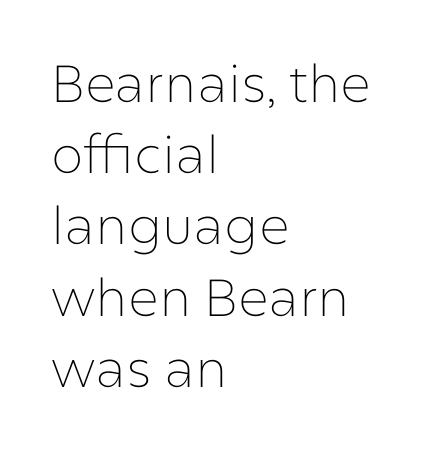
Unlike a traditional serif, this face leaves its strokes unadorned. Varying glyph widths throughout — classic text-font behaviour. Ordinary non-slanted type is in use. The passage is arranged the way most books set body copy — flush left. Baseline-to-baseline distance is the conventional proportion of letter height. The passage shown is not underscored anywhere.
